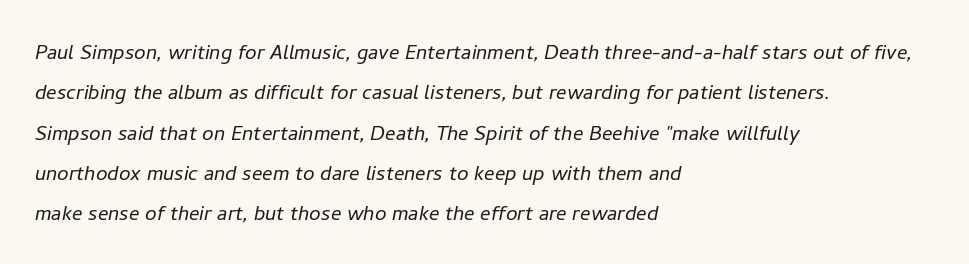
{"italic": "yes", "lean": "right", "slant_degrees": 11, "bold": "no", "underline": "no", "align": "left", "line_spacing": "normal", "line_spacing_ratio": 1.55, "letter_spacing": "normal", "letter_spacing_em": 0.0, "glyph_px": 26}
